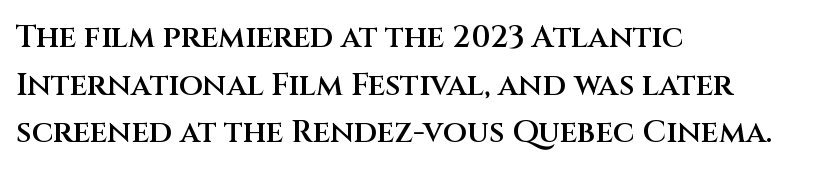
The image shows 31 px semibold sans-serif type, upright; set left-aligned, normal line spacing (1.54x), normal letter spacing, not underlined; medium stroke contrast and a large x-height.
